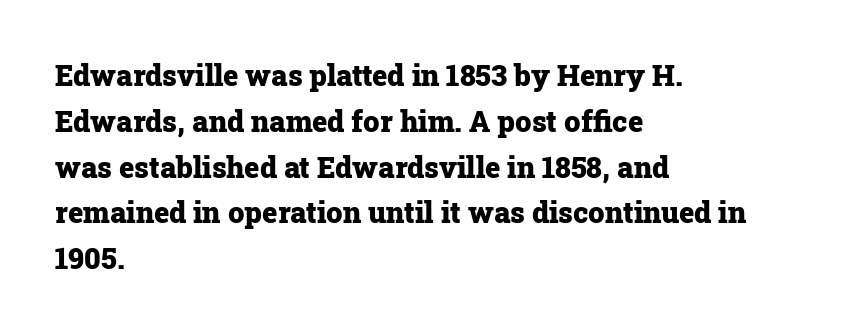
The letters advance in unequal steps, a hallmark of proportional type. Vertically, the passage feels balanced, rows spaced as you'd expect. The typeface chosen for these lines features serifs. This rendering leaves character spacing at its baseline value. Any mark beneath the type? The region is blank.
